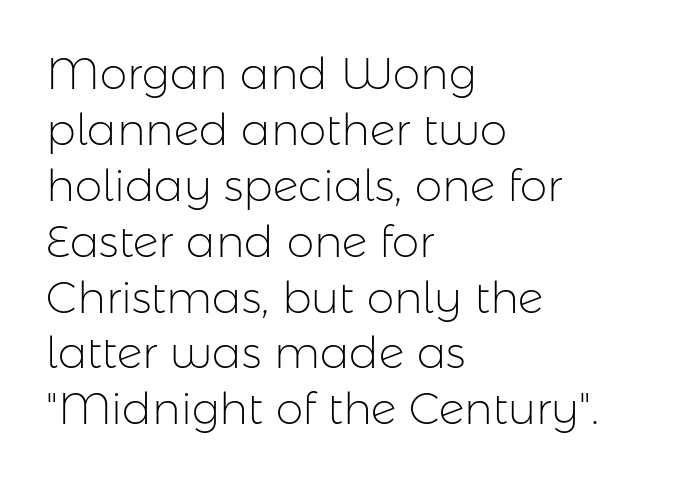
Q: Is the text bold? A: No.
Q: Is the text italic (slanted)? A: No, it is upright.
Q: Is the typeface a serif or a sans-serif typeface? A: Sans-serif.
Q: Is the text underlined? A: No.
Q: How is the paragraph aligned? A: Left-aligned.
Q: Is the spacing between letters normal or unusually wide? A: Normal.
Q: Is the spacing between lines tight, normal or loose? A: Normal.
Q: Width (condensed, normal, or wide)? A: Normal.
Q: Stroke contrast? A: Low.
Q: x-height? A: Medium.
Q: Monospaced? A: No.
